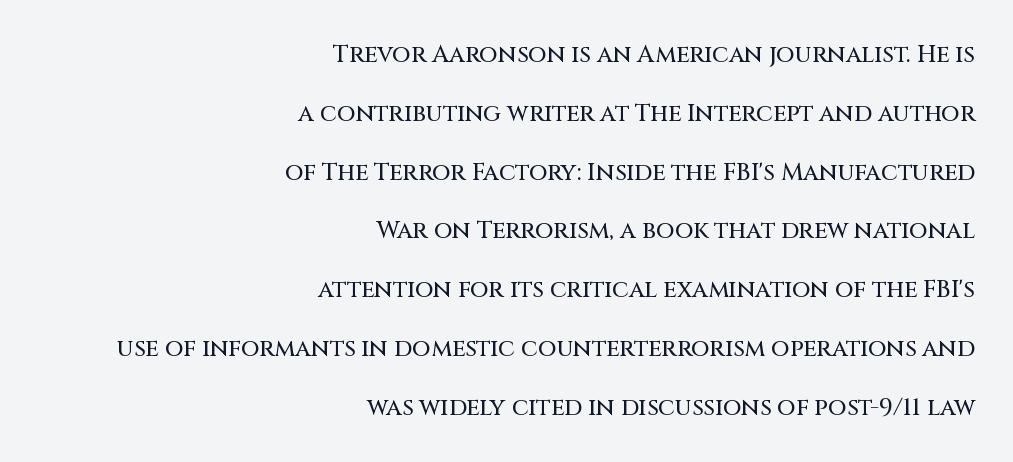
The image shows 24 px text type, upright; set right-aligned, loose line spacing (2.45x), normal letter spacing, not underlined.
